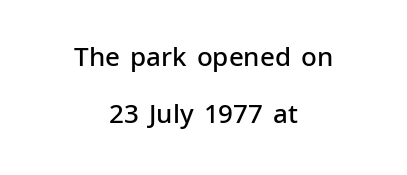
Q: Is the text bold? A: Semi-bold.
Q: Is the text italic (slanted)? A: No, it is upright.
Q: Is the text underlined? A: No.
Q: How is the paragraph aligned? A: Centered.
Q: Is the spacing between letters normal or unusually wide? A: Normal.
Q: Is the spacing between lines tight, normal or loose? A: Loose.
